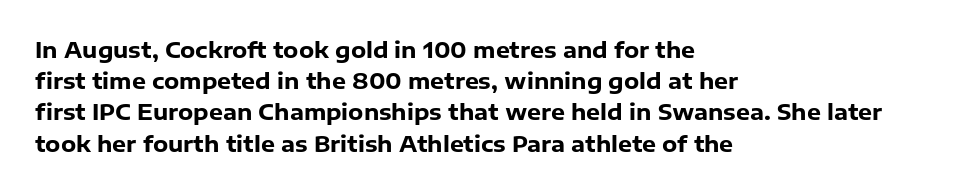
In CSS terms this would be text-align: left. Baseline-to-baseline distance is the conventional proportion of letter height. Notice how the stems are strictly vertical — no italics here. The space beneath each line is pristine and unruled. Spacing between characters is what you'd get straight out of the box. The passage shown is emphatically bold.
